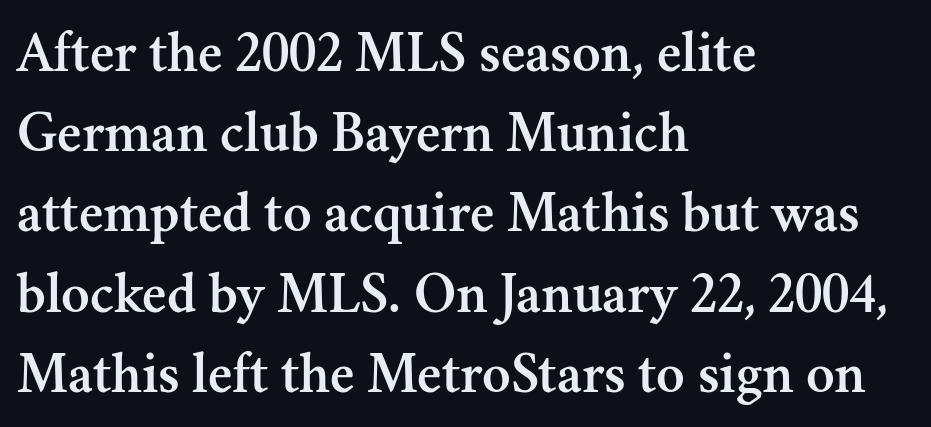
Reading down the block, your eye returns to a fixed left position each line. The gap between lines stays unmarked. The horizontal fit of the characters is conventional and even. Serif or sans? Serif — the stroke terminals have little feet. Note the varied advance widths — an 'i' is clearly narrower than an 'm'.
